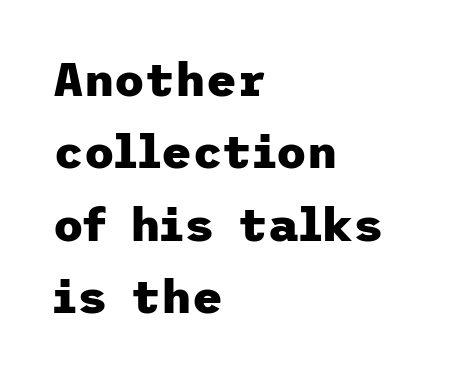
Q: Is the text bold? A: Yes.
Q: Is the text italic (slanted)? A: No, it is upright.
Q: Is the typeface a serif or a sans-serif typeface? A: Sans-serif.
Q: Is the text underlined? A: No.
Q: How is the paragraph aligned? A: Left-aligned.
Q: Is the spacing between letters normal or unusually wide? A: Normal.
Q: Is the spacing between lines tight, normal or loose? A: Normal.
Q: Width (condensed, normal, or wide)? A: Normal.
Q: Stroke contrast? A: Low.
Q: x-height? A: Medium.
